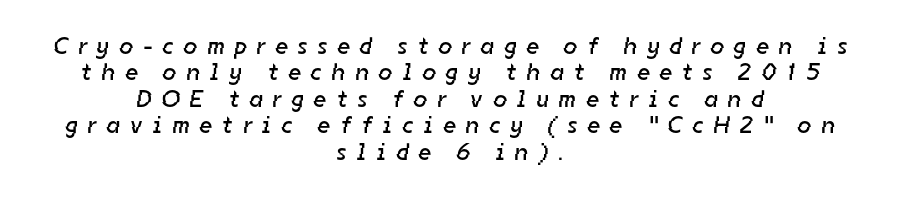
{"bold": "no", "underline": "no", "align": "center", "line_spacing": "tight", "line_spacing_ratio": 1.1, "letter_spacing": "wide", "letter_spacing_em": 0.43, "glyph_px": 24}
